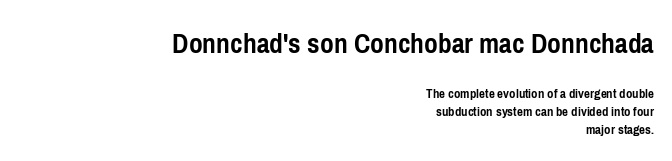
The rag falls on the left side of this text block. You can tell it's not italic because the verticals are truly vertical. Emphasis by weight is at full strength: bold. The letters advance in unequal steps, a hallmark of proportional type. Bigger letters appear in the top chunk; the bottom chunk is reduced. Honestly, there is no underline to notice here at all.
